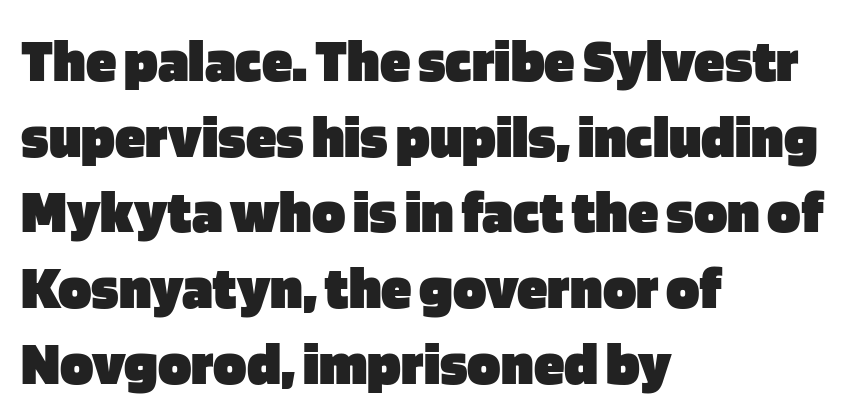
Q: Is the text bold? A: Yes.
Q: Is the text italic (slanted)? A: No, it is upright.
Q: Is the typeface a serif or a sans-serif typeface? A: Sans-serif.
Q: Is the text underlined? A: No.
Q: How is the paragraph aligned? A: Left-aligned.
Q: Is the spacing between letters normal or unusually wide? A: Normal.
Q: Width (condensed, normal, or wide)? A: Normal.
Q: Stroke contrast? A: Low.
Q: x-height? A: Large.
Q: Monospaced? A: No.
